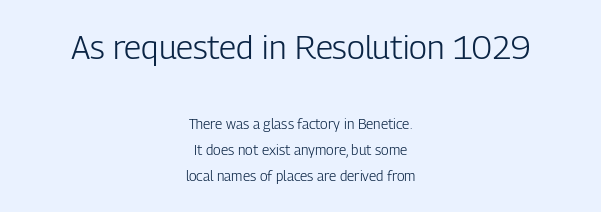
{"serif": "no", "italic": "no", "bold": "no", "weight": "light", "width": "condensed", "stroke_contrast": "low", "x_height": "medium", "monospaced": "no", "underline": "no", "align": "center", "line_spacing_ratio": 1.86, "letter_spacing": "normal", "letter_spacing_em": 0.0, "larger_block": "first", "size_ratio": 2.36, "glyph_px": 33}
